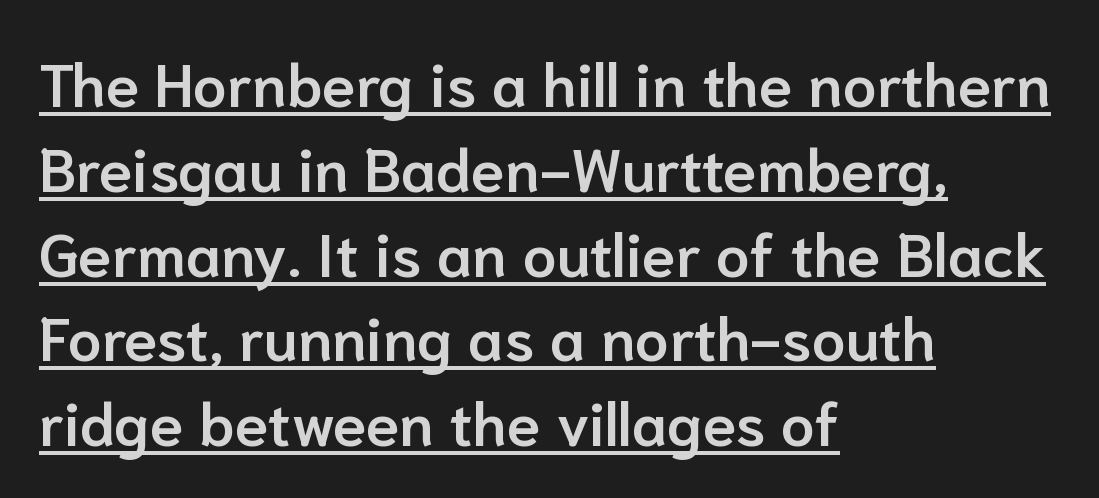
{"serif": "no", "italic": "no", "bold": "semi", "weight": "semibold", "width": "normal", "stroke_contrast": "low", "x_height": "medium", "monospaced": "no", "underline": "yes", "align": "left", "line_spacing": "normal", "line_spacing_ratio": 1.39, "letter_spacing": "normal", "letter_spacing_em": 0.0, "glyph_px": 61}
